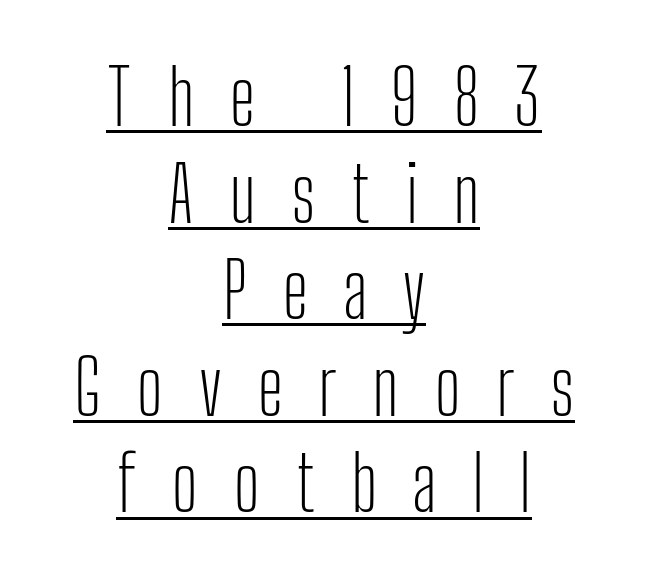
{"serif": "no", "italic": "no", "bold": "no", "weight": "light", "width": "condensed", "stroke_contrast": "low", "x_height": "medium", "monospaced": "no", "underline": "yes", "align": "center", "line_spacing": "normal", "line_spacing_ratio": 1.27, "letter_spacing": "wide", "letter_spacing_em": 0.46, "glyph_px": 76}
